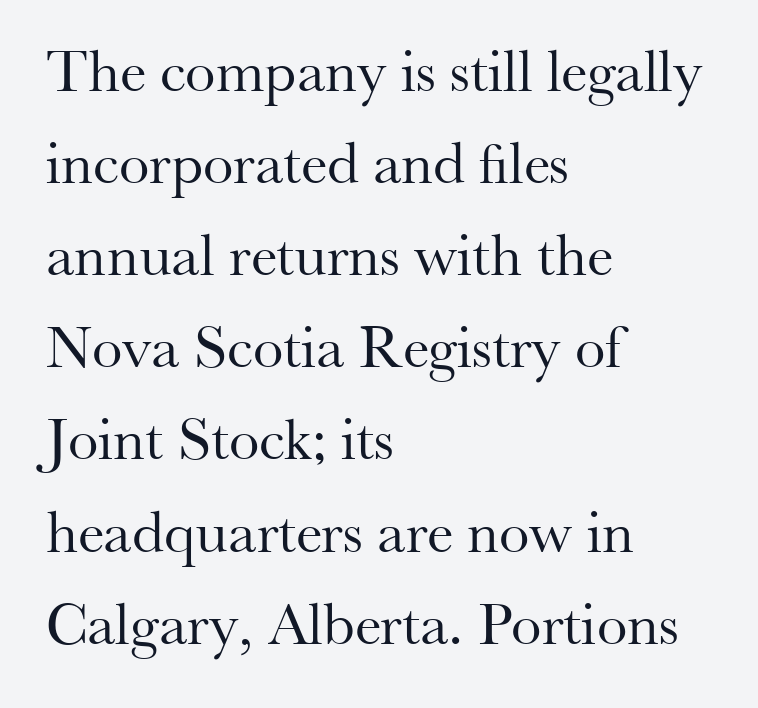
{"serif": "yes", "italic": "no", "bold": "no", "weight": "regular", "width": "normal", "stroke_contrast": "medium", "x_height": "small", "monospaced": "no", "underline": "no", "align": "left", "line_spacing": "normal", "line_spacing_ratio": 1.51, "letter_spacing": "normal", "letter_spacing_em": 0.0, "glyph_px": 61}
